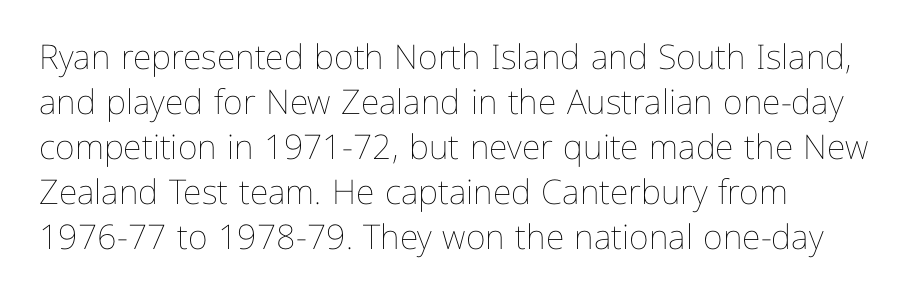
Heft: none added — not bold. Each letter keeps its own natural width here, so spacing adapts to shape. The space directly below the letters is spotless. What's the leading like? Ordinary, nothing unusual.
